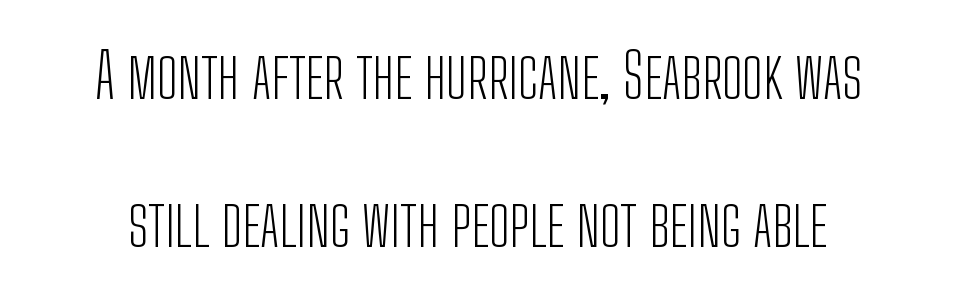
Q: Is the text bold? A: No.
Q: Is the text italic (slanted)? A: No, it is upright.
Q: Is the typeface a serif or a sans-serif typeface? A: Sans-serif.
Q: Is the text underlined? A: No.
Q: Is the spacing between letters normal or unusually wide? A: Normal.
Q: Is the spacing between lines tight, normal or loose? A: Loose.
Q: Width (condensed, normal, or wide)? A: Condensed.
Q: Stroke contrast? A: Low.
Q: x-height? A: Medium.
Q: Monospaced? A: No.
